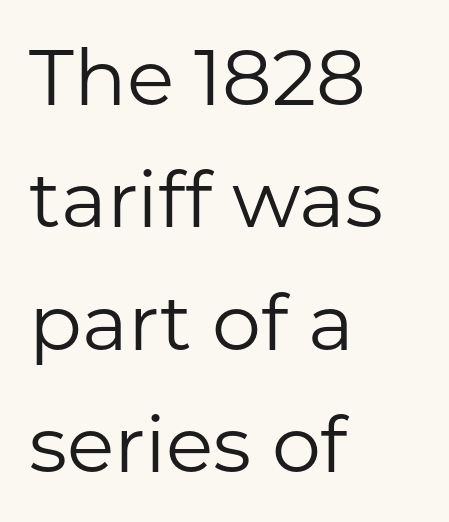
Q: Is the text bold? A: No.
Q: Is the text italic (slanted)? A: No, it is upright.
Q: Is the typeface a serif or a sans-serif typeface? A: Sans-serif.
Q: Is the text underlined? A: No.
Q: How is the paragraph aligned? A: Left-aligned.
Q: Is the spacing between letters normal or unusually wide? A: Normal.
Q: Is the spacing between lines tight, normal or loose? A: Normal.
Q: Width (condensed, normal, or wide)? A: Normal.
Q: Stroke contrast? A: Low.
Q: x-height? A: Medium.
Q: Monospaced? A: No.
